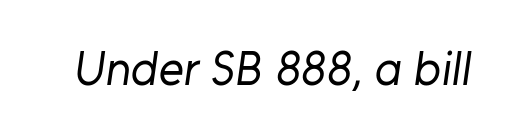
Q: Is the text bold? A: No.
Q: Is the typeface a serif or a sans-serif typeface? A: Sans-serif.
Q: Is the text underlined? A: No.
Q: Is the spacing between letters normal or unusually wide? A: Normal.
Q: Width (condensed, normal, or wide)? A: Normal.
Q: Stroke contrast? A: Low.
Q: x-height? A: Medium.
Q: Monospaced? A: No.
